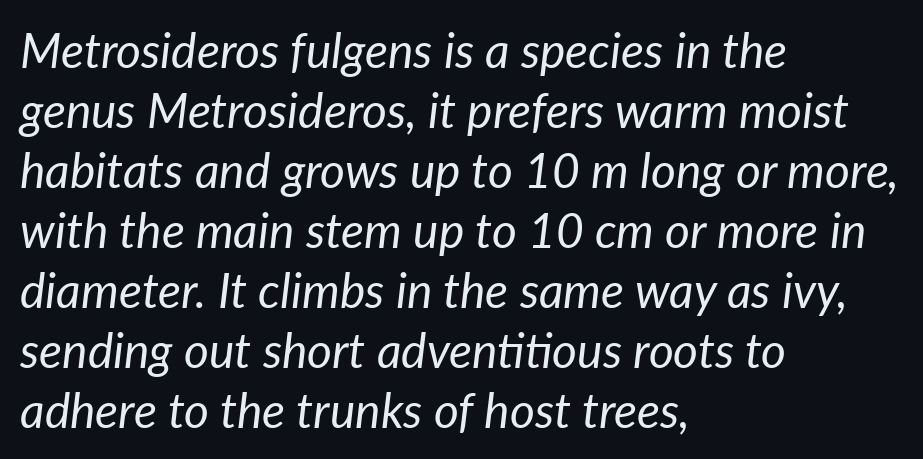
Q: Is the text bold? A: No.
Q: Is the text italic (slanted)? A: Yes, it leans right by about 7 degrees.
Q: Is the text underlined? A: No.
Q: How is the paragraph aligned? A: Left-aligned.
Q: Is the spacing between letters normal or unusually wide? A: Normal.
Q: Is the spacing between lines tight, normal or loose? A: Normal.
Q: Width (condensed, normal, or wide)? A: Normal.
Q: Stroke contrast? A: Low.
Q: x-height? A: Medium.
Q: Monospaced? A: No.
